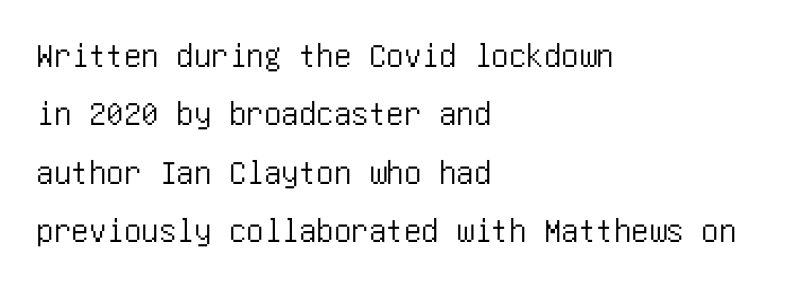
Q: Is the text italic (slanted)? A: No, it is upright.
Q: Is the typeface a serif or a sans-serif typeface? A: Sans-serif.
Q: Is the text underlined? A: No.
Q: How is the paragraph aligned? A: Left-aligned.
Q: Is the spacing between letters normal or unusually wide? A: Normal.
Q: Is the spacing between lines tight, normal or loose? A: Normal.
Q: Width (condensed, normal, or wide)? A: Condensed.
Q: Stroke contrast? A: Low.
Q: x-height? A: Large.
